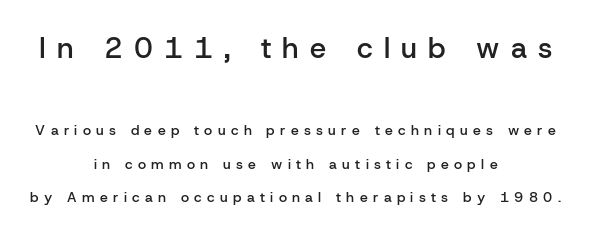
How would I describe the line gaps? Wide and relaxed. You can tell from the bare stems that sans-serif type was used. The rag falls on both sides of this text block equally. Reading top to bottom, the characters get smaller at the block break. The gaps between neighbouring characters are conspicuously large.
